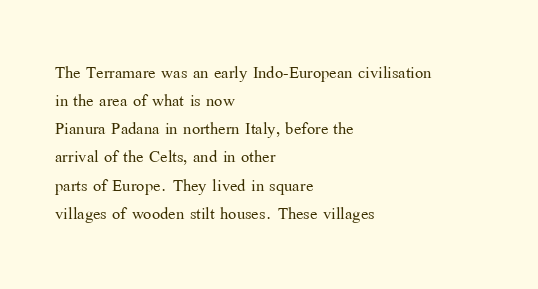
The image shows 22 px text type, upright; set left-aligned, normal line spacing (1.28x), normal letter spacing, not underlined.
